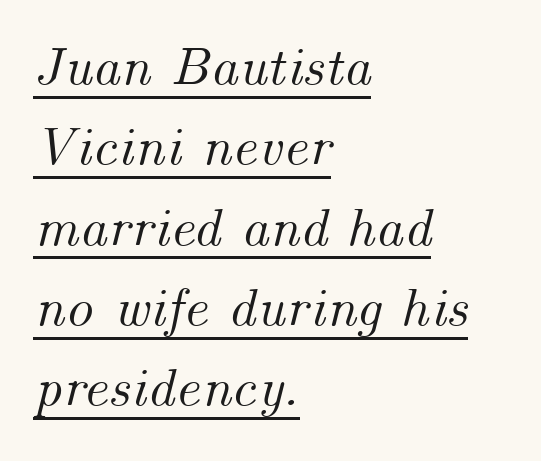
Q: Is the text italic (slanted)? A: Yes, it leans right by about 14 degrees.
Q: Is the text underlined? A: Yes.
Q: How is the paragraph aligned? A: Left-aligned.
Q: Is the spacing between letters normal or unusually wide? A: Normal.
Q: Is the spacing between lines tight, normal or loose? A: Normal.
Q: Width (condensed, normal, or wide)? A: Normal.
Q: Stroke contrast? A: Medium.
Q: x-height? A: Small.
Q: Monospaced? A: No.
